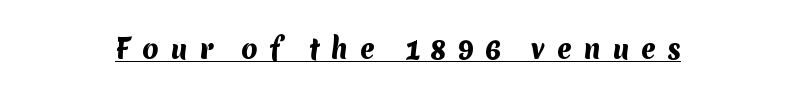
Q: Is the text bold? A: Yes.
Q: Is the text underlined? A: Yes.
Q: Is the spacing between letters normal or unusually wide? A: Unusually wide.
